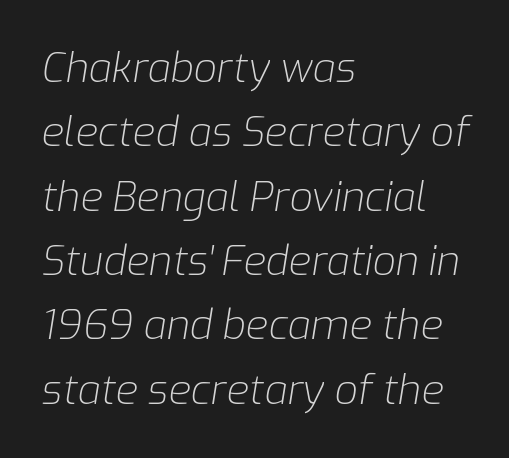
{"italic": "yes", "lean": "right", "slant_degrees": 9, "bold": "no", "weight": "light", "width": "normal", "stroke_contrast": "low", "x_height": "medium", "monospaced": "no", "underline": "no", "align": "left", "line_spacing": "normal", "line_spacing_ratio": 1.57, "letter_spacing": "normal", "letter_spacing_em": 0.0, "glyph_px": 41}
